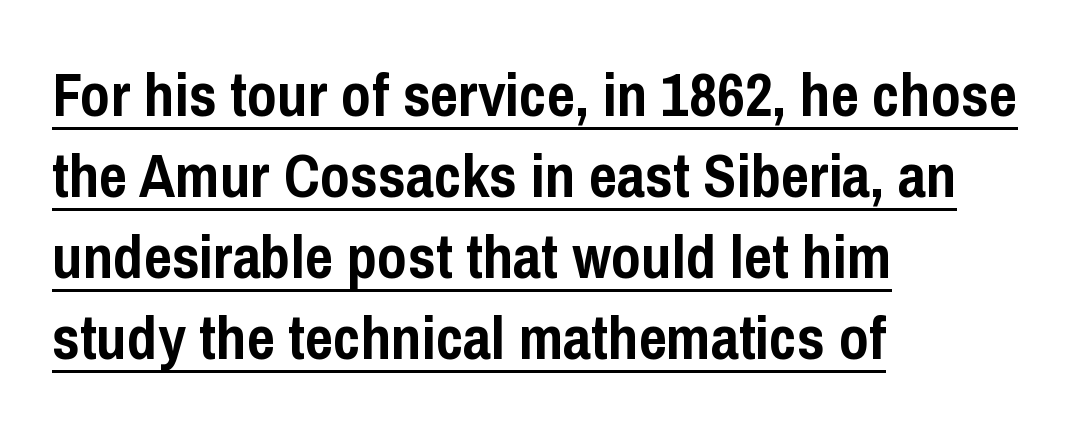
The image shows 61 px semibold, condensed sans-serif type, upright; set left-aligned, normal line spacing (1.33x), normal letter spacing, underlined; low stroke contrast and a medium x-height.
